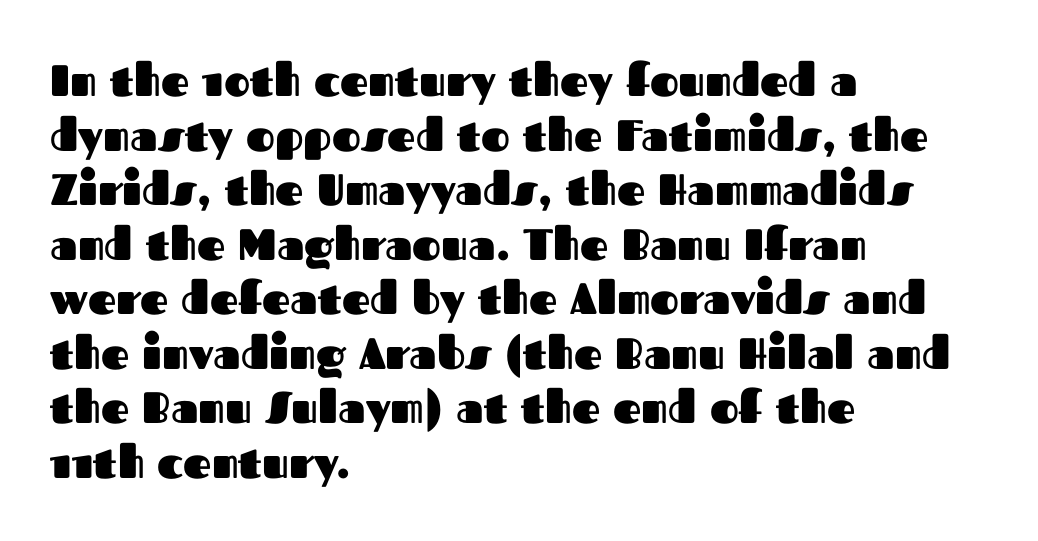
{"serif": "no", "italic": "no", "bold": "yes", "weight": "heavy", "width": "normal", "stroke_contrast": "medium", "x_height": "medium", "monospaced": "no", "underline": "no", "align": "left", "line_spacing_ratio": 1.24, "letter_spacing": "normal", "letter_spacing_em": 0.0, "glyph_px": 44}
